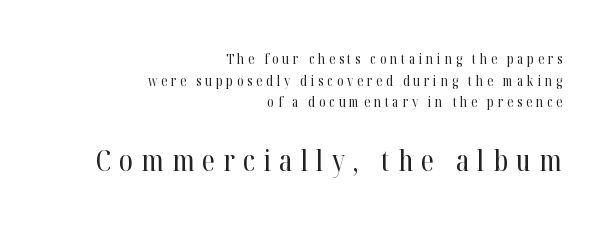
The image shows 30 px regular-weight, condensed serif type, upright; set right-aligned, normal line spacing (1.54x), unusually wide letter spacing (+0.27 em), not underlined; the second (bottom) block is 2.14x larger; high stroke contrast and a medium x-height.
